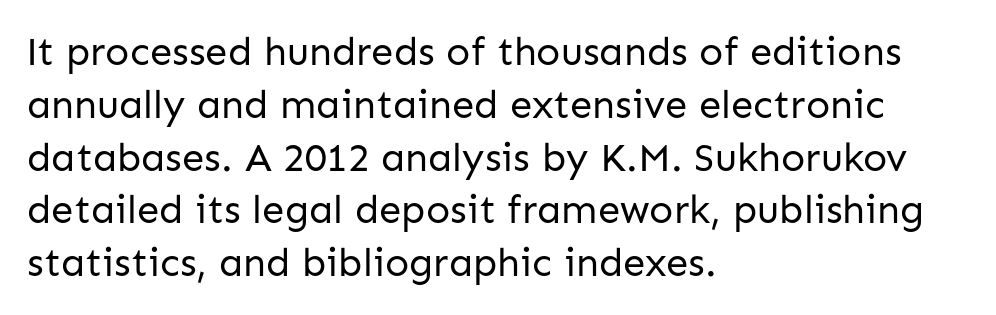
Q: Is the text bold? A: No.
Q: Is the text italic (slanted)? A: No, it is upright.
Q: Is the typeface a serif or a sans-serif typeface? A: Sans-serif.
Q: Is the text underlined? A: No.
Q: How is the paragraph aligned? A: Left-aligned.
Q: Is the spacing between letters normal or unusually wide? A: Normal.
Q: Is the spacing between lines tight, normal or loose? A: Normal.
Q: Width (condensed, normal, or wide)? A: Normal.
Q: Stroke contrast? A: Low.
Q: x-height? A: Medium.
Q: Monospaced? A: No.
